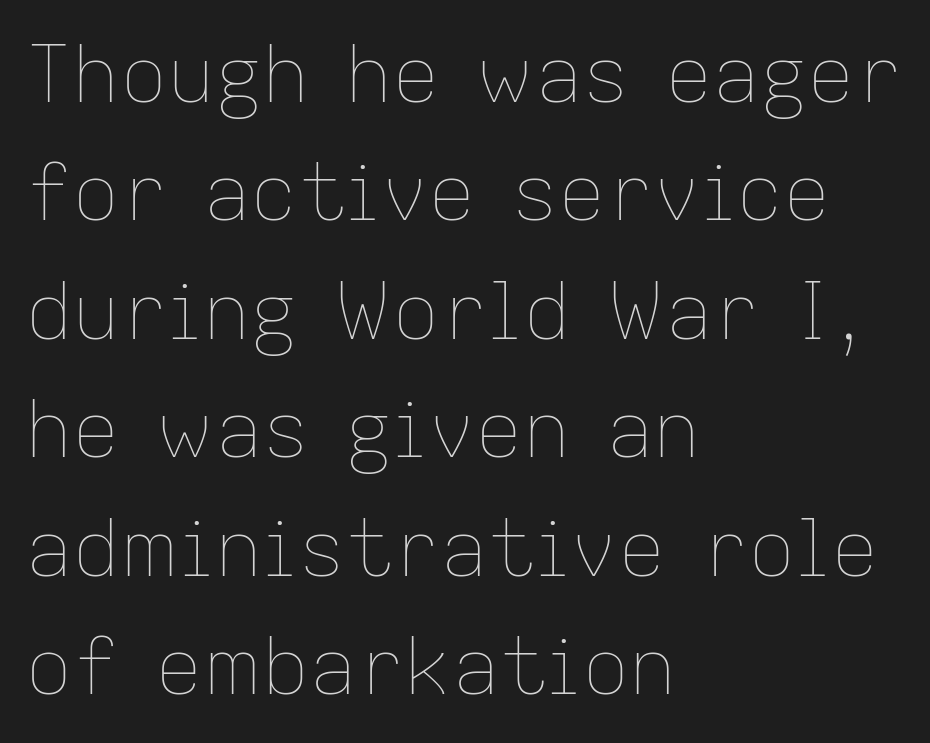
The image shows 79 px thin type, upright; set left-aligned, normal line spacing (1.5x), normal letter spacing, not underlined; low stroke contrast and a medium x-height.
